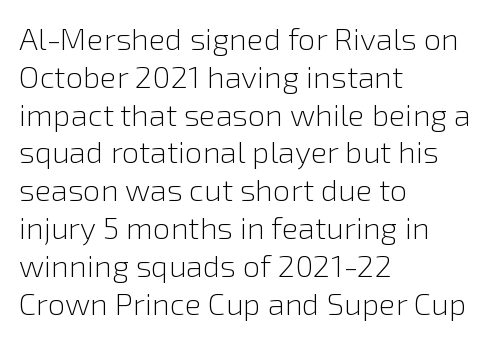
A quiet, ordinary-to-light weight characterises the typeface. The rendering shows plain stroke endings on the letterforms — a sans-serif design. No extra tracking has been applied to these lines. Letters rest on an invisible, unmarked baseline. The passage shown is typed in a proportional face where columns would drift. The lettering holds an erect, upright posture throughout.
